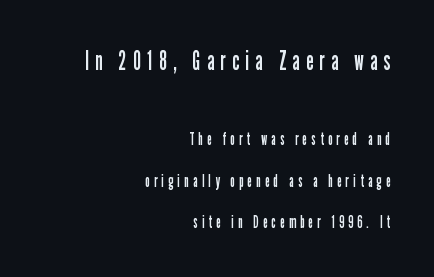
{"italic": "no", "bold": "no", "underline": "no", "align": "right", "line_spacing": "loose", "line_spacing_ratio": 2.44, "letter_spacing": "wide", "letter_spacing_em": 0.25, "larger_block": "first", "size_ratio": 1.53, "glyph_px": 26}
